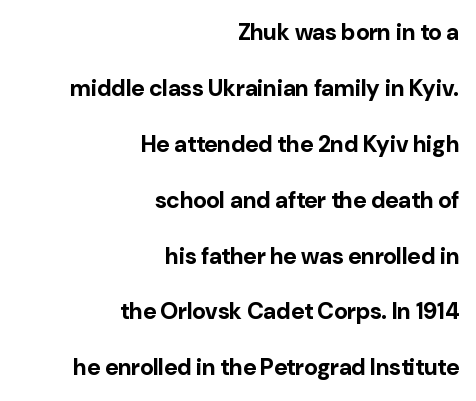
{"italic": "no", "bold": "yes", "underline": "no", "align": "right", "line_spacing": "loose", "line_spacing_ratio": 2.43, "letter_spacing": "normal", "letter_spacing_em": 0.0, "glyph_px": 23}
